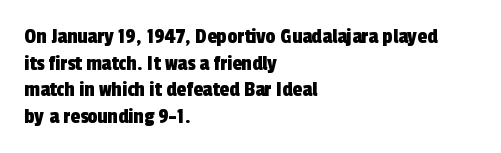
{"underline": "no", "align": "left", "line_spacing_ratio": 1.21, "letter_spacing": "normal", "letter_spacing_em": 0.0, "glyph_px": 22}
